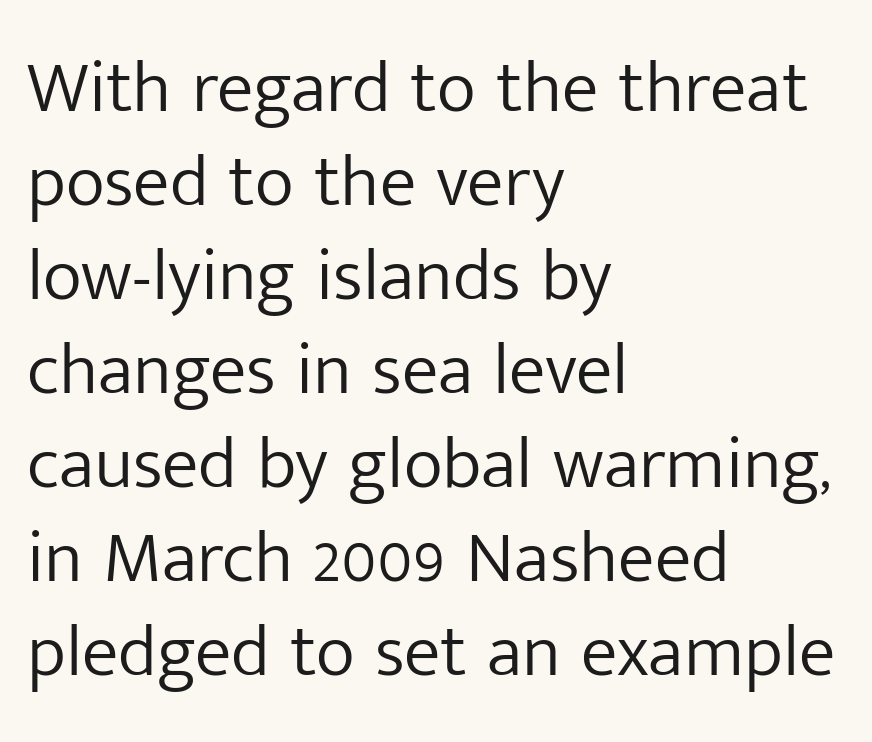
A classic flush-left, rag-right setting is used for this passage. The face used here is rendered with its standard letterfit. Compared with typical paragraphs, the rows here are spaced about the same. A typesetter would call this proportional, since set widths differ per character.
